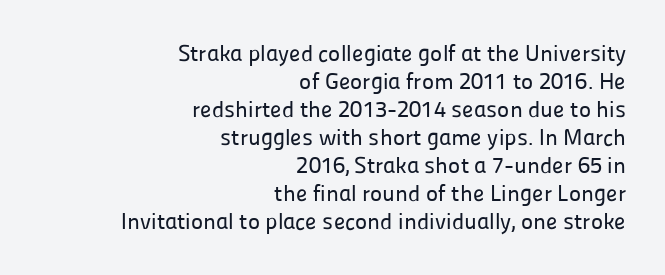
The compositor pushed each line to the right boundary. In terms of letterspacing, this is plain default setting. Rendered with straight, roman letterforms. Each row of text sits above clean, open space.
